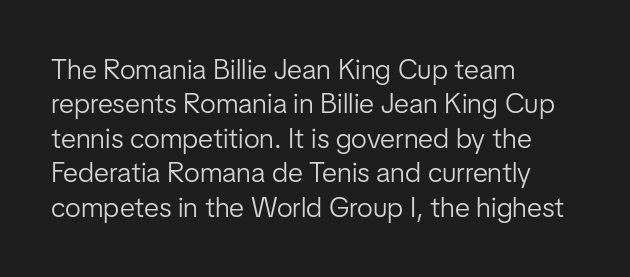
The image shows 28 px light sans-serif type, upright; set left-aligned, line spacing 1.23x, normal letter spacing, not underlined; low stroke contrast and a medium x-height.
